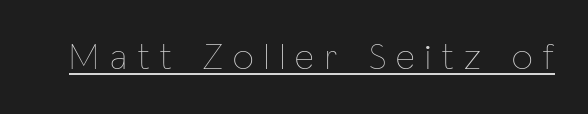
The image shows 37 px thin, condensed type, upright; set unusually wide letter spacing (+0.29 em), underlined; low stroke contrast and a medium x-height.
